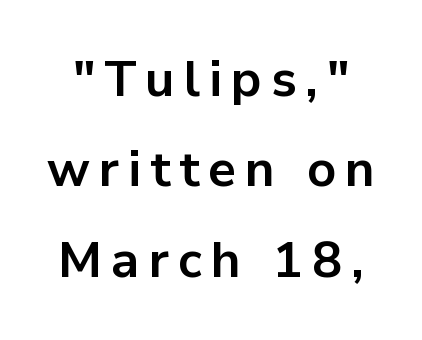
The image shows 50 px bold sans-serif type, upright; set line spacing 1.81x, not underlined; low stroke contrast and a medium x-height.
